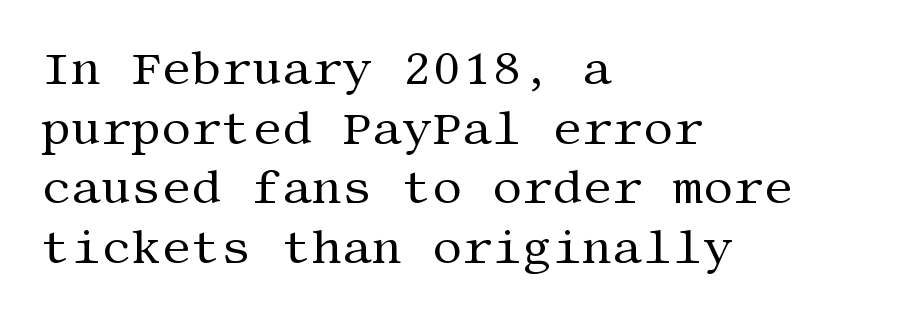
The image shows 47 px regular-weight serif type, upright; set left-aligned, normal line spacing (1.27x), normal letter spacing, not underlined; medium stroke contrast and a large x-height.
